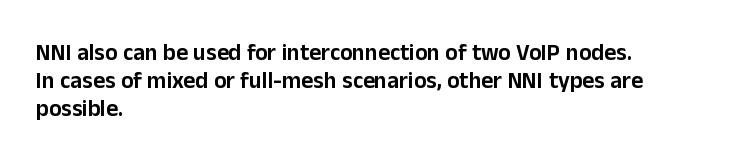
Here the glyphs are tracked normally, forming tight word shapes. The specimen omits any rule beneath the text block's lines. Vertical strokes here are truly vertical. The lines in this sample share a left origin and differ only in where they stop.
